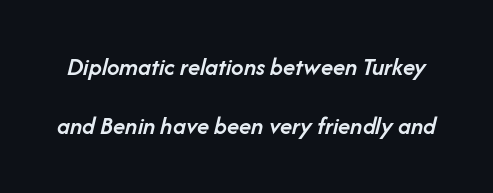
{"italic": "yes", "lean": "right", "slant_degrees": 14, "bold": "semi", "underline": "no", "line_spacing": "loose", "line_spacing_ratio": 2.35, "letter_spacing": "normal", "letter_spacing_em": 0.0, "glyph_px": 25}
